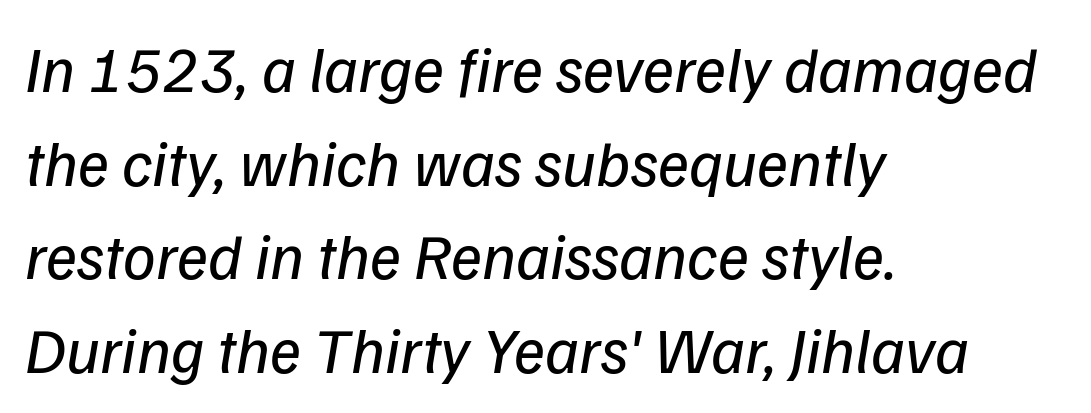
Q: Is the text bold? A: No.
Q: Is the typeface a serif or a sans-serif typeface? A: Sans-serif.
Q: Is the text underlined? A: No.
Q: How is the paragraph aligned? A: Left-aligned.
Q: Is the spacing between letters normal or unusually wide? A: Normal.
Q: Is the spacing between lines tight, normal or loose? A: Normal.
Q: Width (condensed, normal, or wide)? A: Normal.
Q: Stroke contrast? A: Low.
Q: x-height? A: Medium.
Q: Monospaced? A: No.
